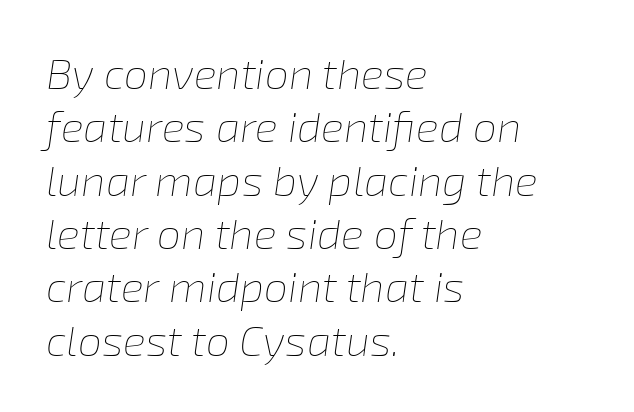
The face used here is rendered with its standard letterfit. You could not count columns in this text — the font is proportionally spaced. The setting favours the left margin, as ordinary paragraphs usually do. Tall strokes in this sample are angled rather than plumb. Letters have the restrained weight of plain body copy at most. Words float on clear page, feet unadorned.
